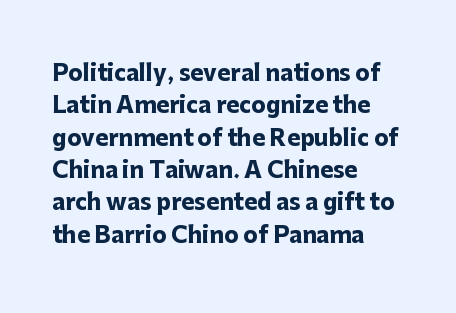
The image shows 22 px bold type, upright; set left-aligned, normal line spacing (1.47x), normal letter spacing, not underlined.
